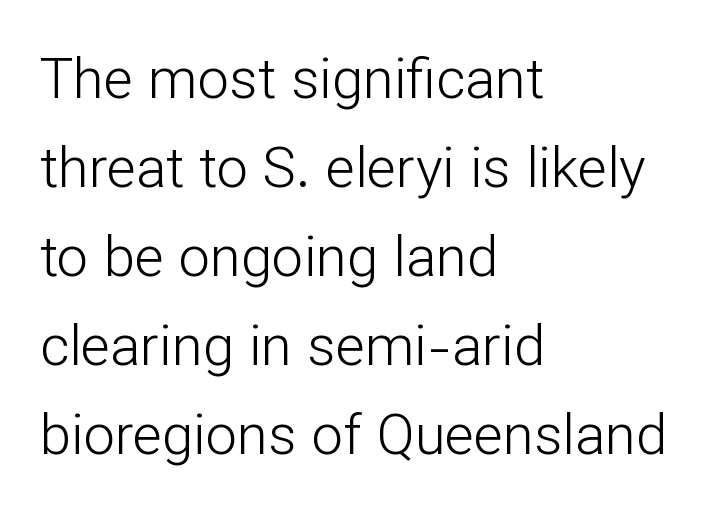
The image shows 56 px light sans-serif type, upright; set left-aligned, normal line spacing (1.59x), normal letter spacing, not underlined; low stroke contrast and a medium x-height.
